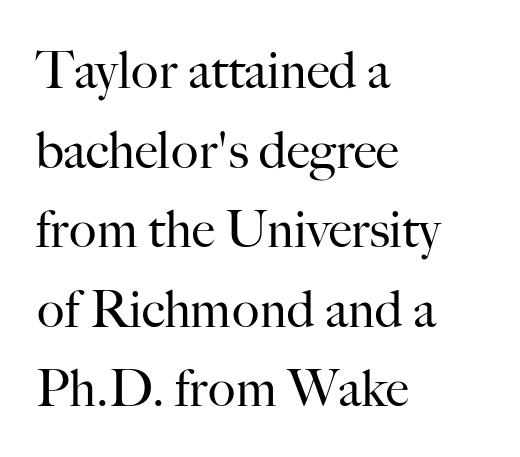
{"serif": "yes", "italic": "no", "bold": "no", "weight": "regular", "width": "normal", "stroke_contrast": "high", "x_height": "small", "monospaced": "no", "underline": "no", "align": "left", "line_spacing": "normal", "line_spacing_ratio": 1.56, "letter_spacing": "normal", "letter_spacing_em": 0.0, "glyph_px": 51}
